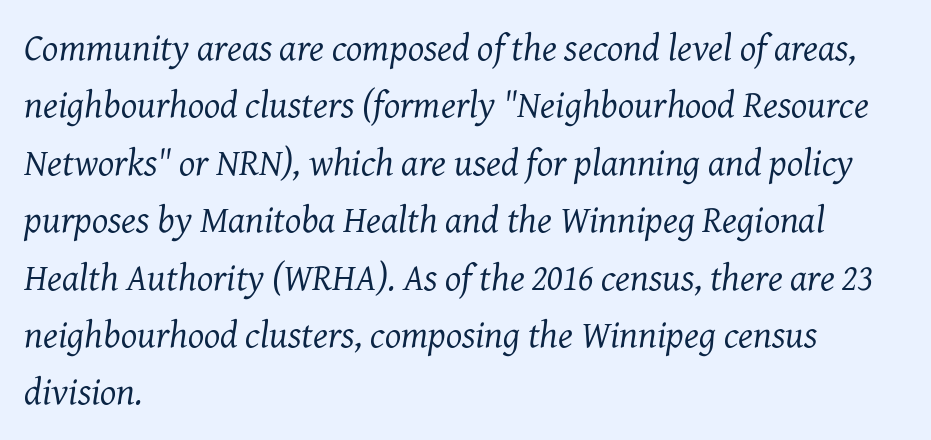
Q: Is the text bold? A: No.
Q: Is the text italic (slanted)? A: Yes, it leans right by about 7 degrees.
Q: Is the typeface a serif or a sans-serif typeface? A: Serif.
Q: Is the text underlined? A: No.
Q: How is the paragraph aligned? A: Left-aligned.
Q: Is the spacing between letters normal or unusually wide? A: Normal.
Q: Is the spacing between lines tight, normal or loose? A: Normal.
Q: Width (condensed, normal, or wide)? A: Normal.
Q: Stroke contrast? A: Medium.
Q: x-height? A: Medium.
Q: Monospaced? A: No.
